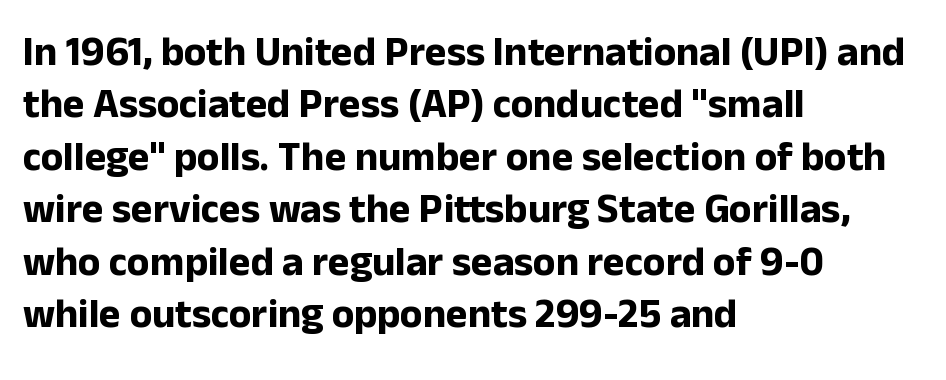
{"serif": "no", "italic": "no", "bold": "yes", "weight": "bold", "width": "normal", "stroke_contrast": "low", "x_height": "medium", "monospaced": "no", "underline": "no", "align": "left", "line_spacing": "normal", "line_spacing_ratio": 1.28, "letter_spacing": "normal", "letter_spacing_em": 0.0, "glyph_px": 41}
